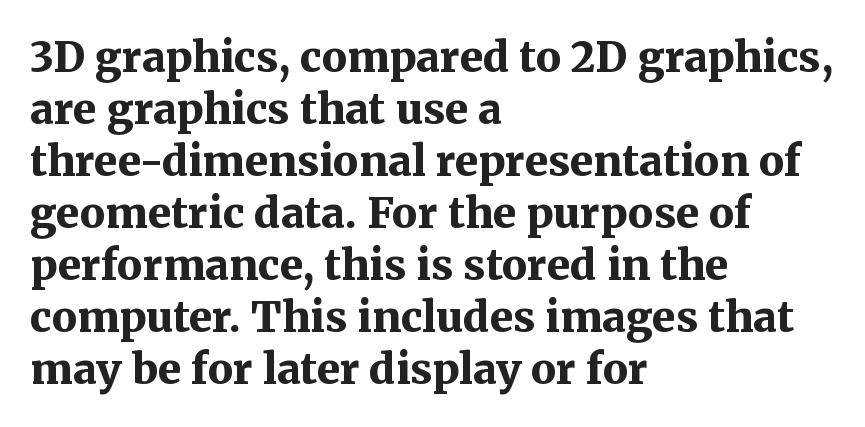
Q: Is the text bold? A: Yes.
Q: Is the text italic (slanted)? A: No, it is upright.
Q: Is the typeface a serif or a sans-serif typeface? A: Serif.
Q: Is the text underlined? A: No.
Q: How is the paragraph aligned? A: Left-aligned.
Q: Is the spacing between letters normal or unusually wide? A: Normal.
Q: Width (condensed, normal, or wide)? A: Normal.
Q: Stroke contrast? A: Medium.
Q: x-height? A: Medium.
Q: Monospaced? A: No.
